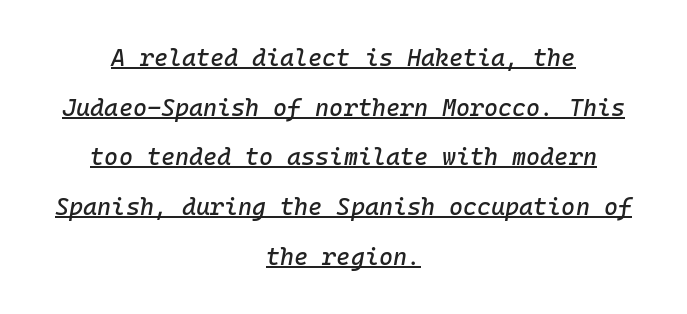
The paragraph shown floats in the horizontal middle. What stands out about the letter spacing? Nothing — it is the standard amount. Horizontal bands of white between lines are thick stripes. The rendering applies a slant to the glyphs. The rendered words wear a rule along their underside.
